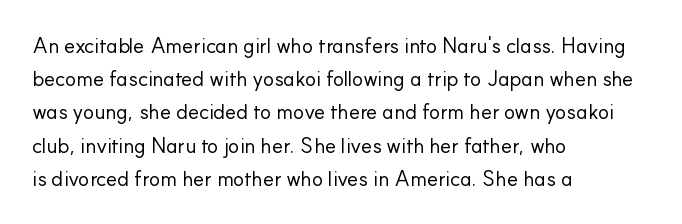
The face looks like a standard text weight, possibly lighter. Short and long lines alike share a common starting point at left. Vertically, the passage feels balanced, rows spaced as you'd expect. A bare baseline throughout the passage. Here the glyphs are tracked normally, forming tight word shapes.
